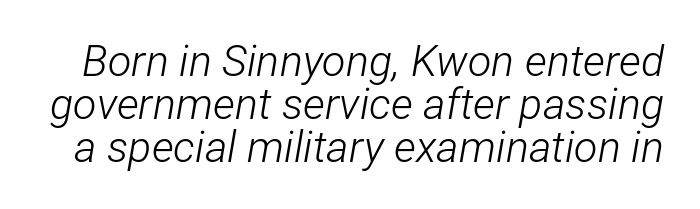
{"italic": "yes", "lean": "right", "slant_degrees": 12, "bold": "no", "weight": "light", "width": "condensed", "stroke_contrast": "low", "x_height": "medium", "monospaced": "no", "underline": "no", "line_spacing": "tight", "line_spacing_ratio": 1.0, "letter_spacing": "normal", "letter_spacing_em": 0.0, "glyph_px": 43}
